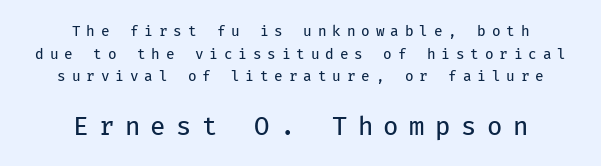
The image shows 25 px text type, upright; set centered, normal line spacing (1.61x), unusually wide letter spacing (+0.42 em), not underlined; the second (bottom) block is 1.79x larger.
